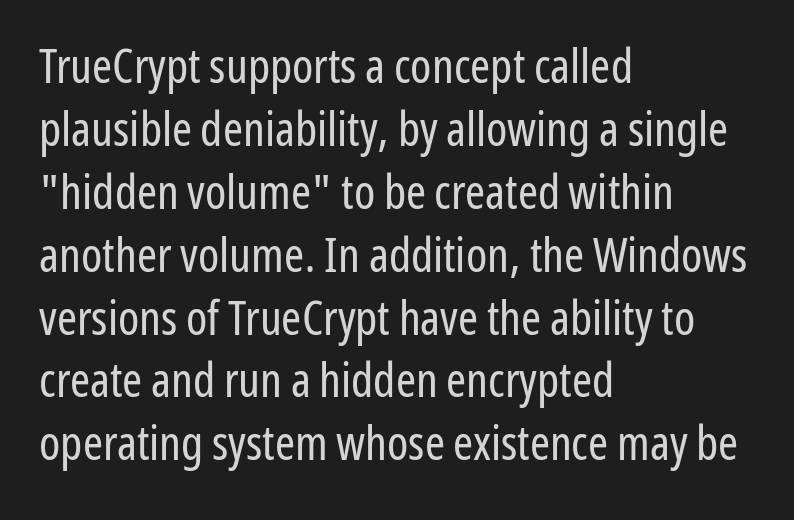
Where is the straight margin? On the left. Lines of text with bare space underneath. Letterform terminals end flat and unadorned throughout the passage. Spacing between characters is what you'd get straight out of the box. These lines are rendered in a variable-pitch font. Regarding leading, the lines here are spaced in the standard way.
